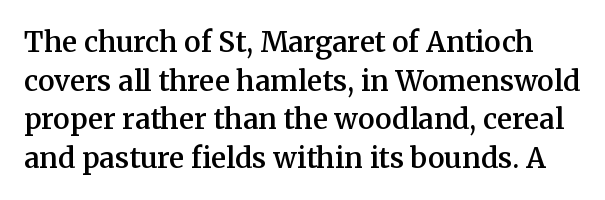
Q: Is the text bold? A: Semi-bold.
Q: Is the text italic (slanted)? A: No, it is upright.
Q: Is the typeface a serif or a sans-serif typeface? A: Serif.
Q: Is the text underlined? A: No.
Q: Is the spacing between letters normal or unusually wide? A: Normal.
Q: Is the spacing between lines tight, normal or loose? A: Normal.
Q: Width (condensed, normal, or wide)? A: Normal.
Q: Stroke contrast? A: Medium.
Q: x-height? A: Medium.
Q: Monospaced? A: No.
